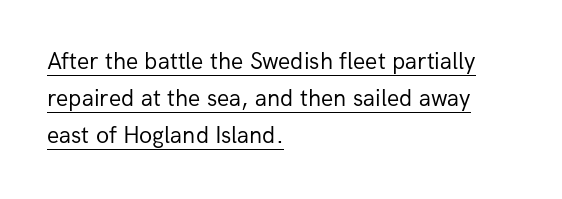
The image shows 24 px text type, upright; set left-aligned, normal line spacing (1.55x), normal letter spacing, underlined.
